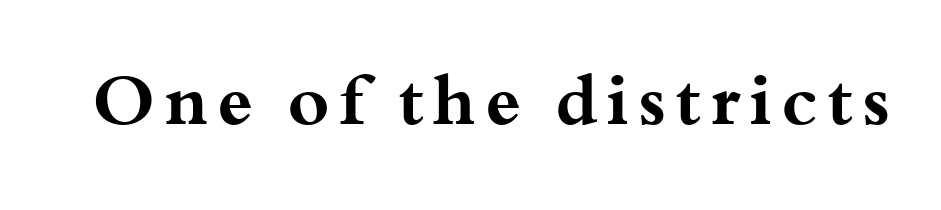
The baseline area is clear. Type style note: has serifs. The letters advance in unequal steps, a hallmark of proportional type. I'd describe the lettering as bold — thick and assertive. The axis of the letterforms is exactly vertical.
